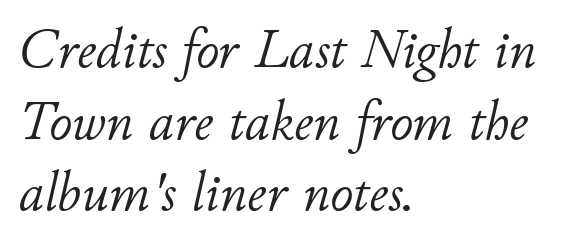
The image shows 56 px light type, italic (leaning right); set left-aligned, normal line spacing (1.28x), normal letter spacing, not underlined; low stroke contrast and a small x-height.
